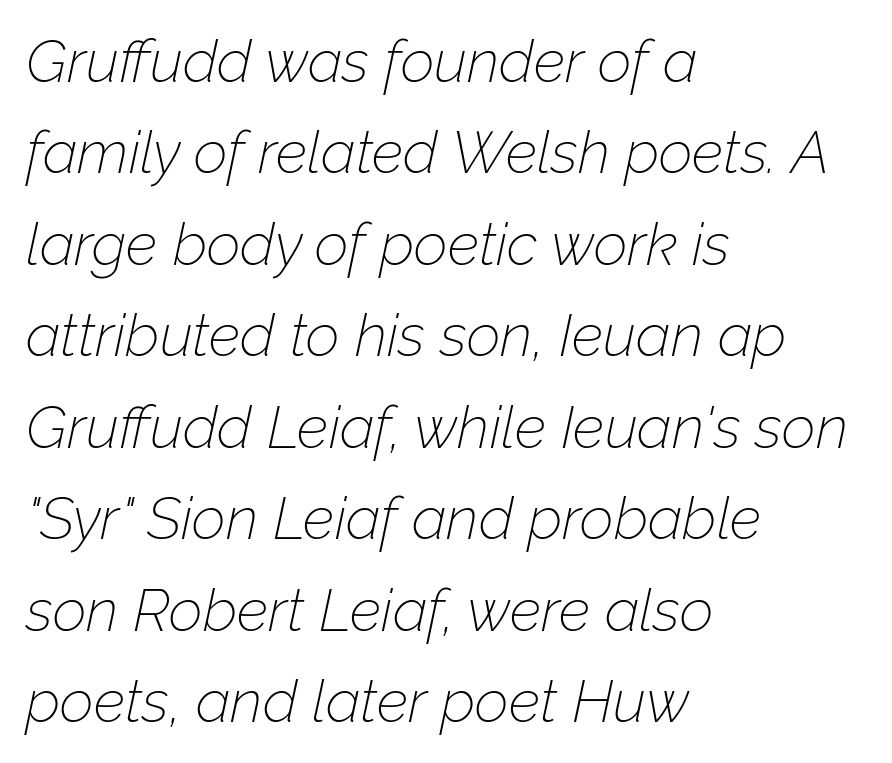
Has an underline been added? It has not. Weight: not bold — regular or lighter. Regular leading. One-word summary of the alignment: left.
